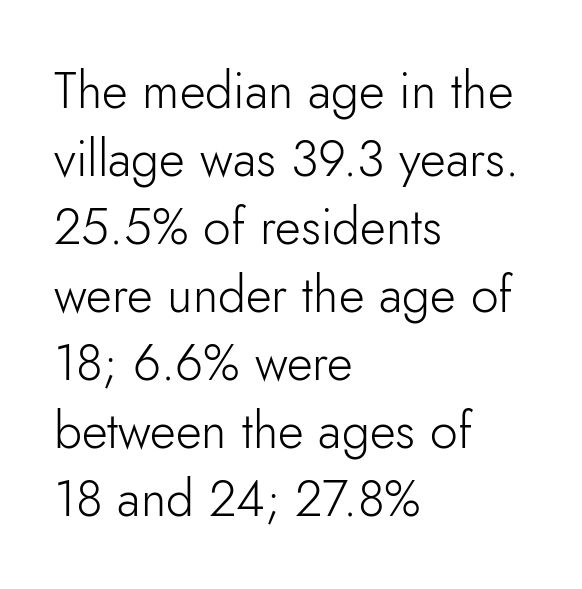
Q: Is the text bold? A: No.
Q: Is the text italic (slanted)? A: No, it is upright.
Q: Is the typeface a serif or a sans-serif typeface? A: Sans-serif.
Q: Is the text underlined? A: No.
Q: How is the paragraph aligned? A: Left-aligned.
Q: Is the spacing between letters normal or unusually wide? A: Normal.
Q: Is the spacing between lines tight, normal or loose? A: Normal.
Q: Width (condensed, normal, or wide)? A: Normal.
Q: Stroke contrast? A: Low.
Q: x-height? A: Small.
Q: Monospaced? A: No.
